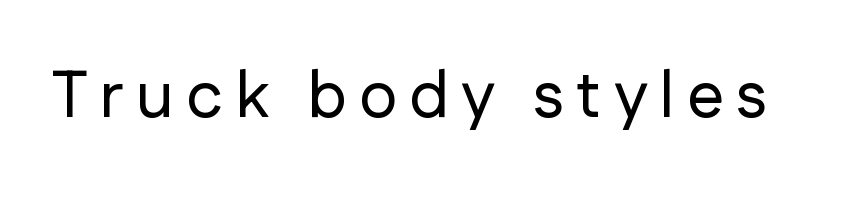
{"serif": "no", "italic": "no", "width": "normal", "stroke_contrast": "low", "x_height": "medium", "monospaced": "no", "underline": "no", "glyph_px": 65}
